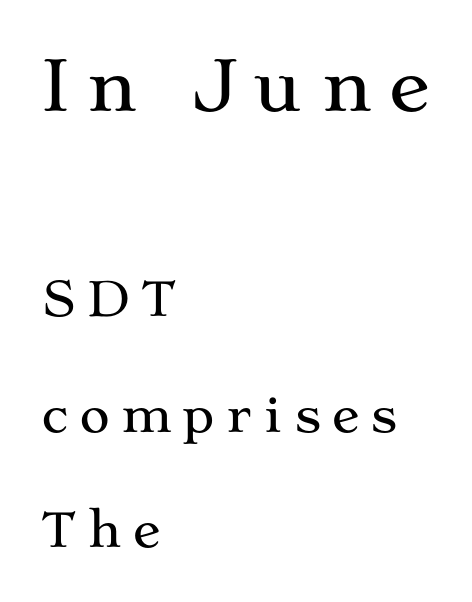
Characters follow at a spacing far wider than the type designer built in. Posture: vertical. A typesetter would call this leading open, well beyond the default. Each line starts at the same left margin while the right side varies. Between these two stacked blocks, the higher one wins on size. Does the type have serifs? Yes, each stem ends in a small foot.
